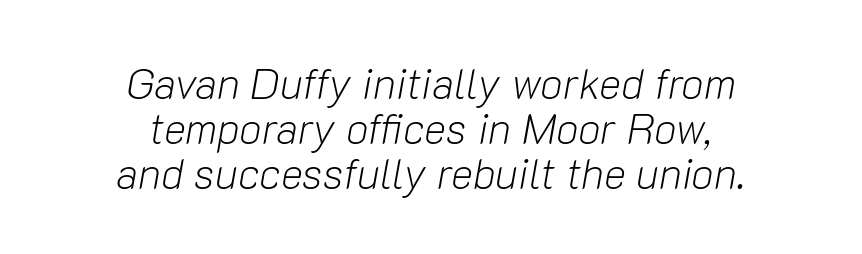
The image shows 42 px light type, italic (leaning right); set centered, tight line spacing (1.07x), normal letter spacing, not underlined; low stroke contrast and a medium x-height.
